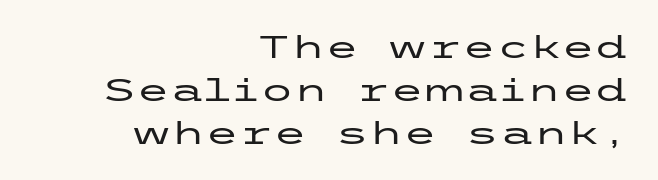
The image shows 31 px wide sans-serif type, upright; set right-aligned, normal line spacing (1.38x), normal letter spacing, not underlined; low stroke contrast and a medium x-height.
